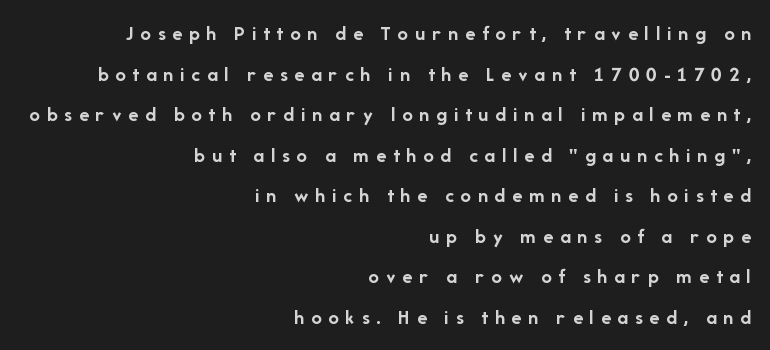
Every character sits straight up, as roman type does. The setting favours the right margin, as signatures and pull-quotes sometimes do. Every letter is thick-stroked: bold, no question. Is the letter spacing exaggerated? Yes — the characters are pushed far apart.
